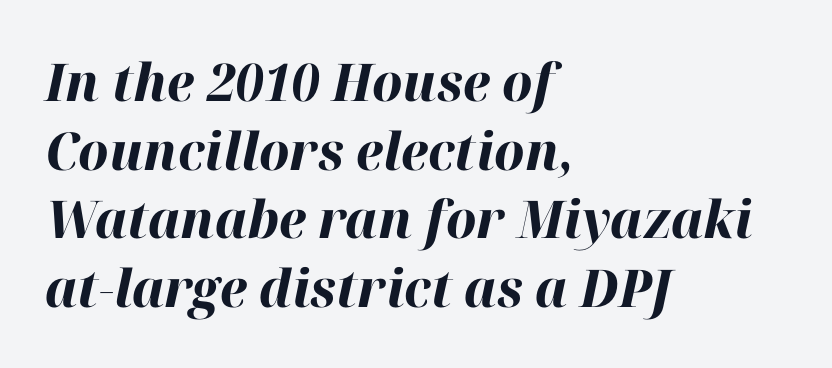
{"italic": "yes", "lean": "right", "slant_degrees": 12, "bold": "yes", "weight": "bold", "width": "normal", "stroke_contrast": "high", "x_height": "medium", "monospaced": "no", "underline": "no", "align": "left", "line_spacing": "normal", "line_spacing_ratio": 1.32, "letter_spacing": "normal", "letter_spacing_em": 0.0, "glyph_px": 52}
